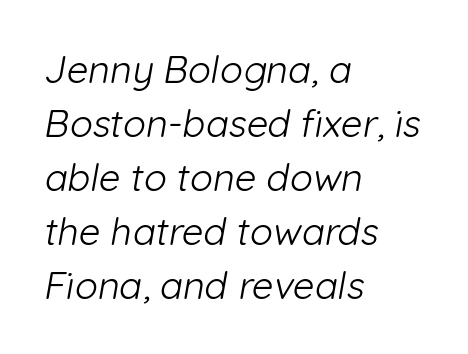
The image shows 38 px light sans-serif type; set left-aligned, normal line spacing (1.42x), normal letter spacing, not underlined; low stroke contrast and a medium x-height.
